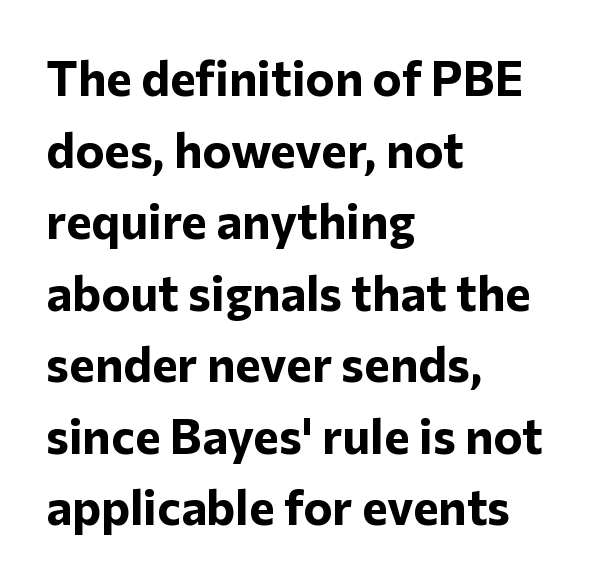
The image shows 49 px bold sans-serif type, upright; set left-aligned, normal line spacing (1.46x), normal letter spacing, not underlined; low stroke contrast and a medium x-height.
